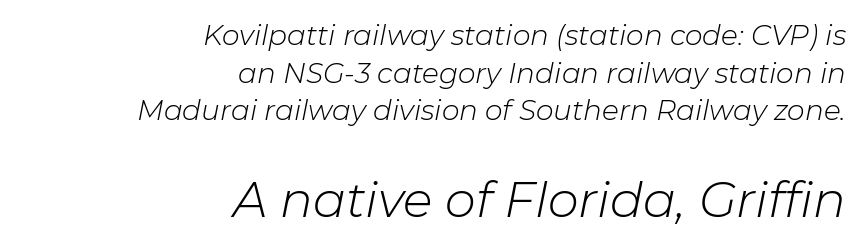
Q: Is the text bold? A: No.
Q: Is the text italic (slanted)? A: Yes, it leans right by about 11 degrees.
Q: Is the text underlined? A: No.
Q: How is the paragraph aligned? A: Right-aligned.
Q: Is the spacing between letters normal or unusually wide? A: Normal.
Q: Is the spacing between lines tight, normal or loose? A: Normal.
Q: Which block of text is set in a larger size, the first (top) or the second (bottom)? A: The second (bottom) one.
Q: Width (condensed, normal, or wide)? A: Normal.
Q: Stroke contrast? A: Low.
Q: x-height? A: Medium.
Q: Monospaced? A: No.
